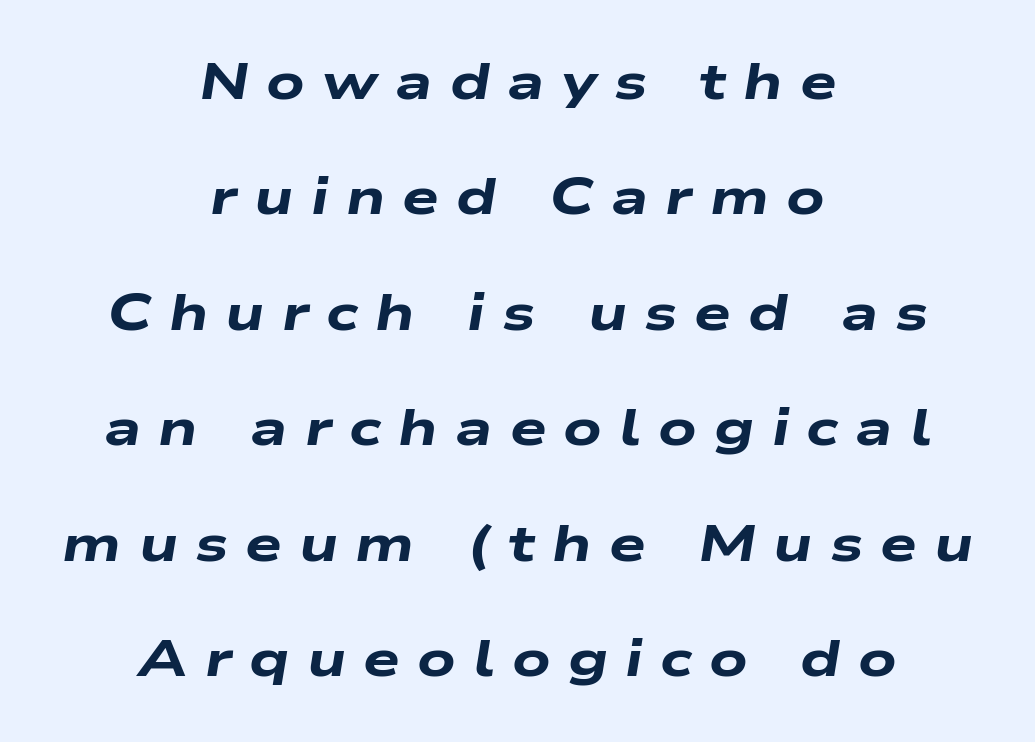
Note the varied advance widths — an 'i' is clearly narrower than an 'm'. This rendering uses center alignment, leaving both contours irregular but symmetric. Is the type bold? Yes — the strokes are clearly thick and heavy. When letters slant like this, we call the style italic. Tracking here is generous; glyphs stand well apart from one another. Does the leading feel generous? Absolutely, it's lavish.
